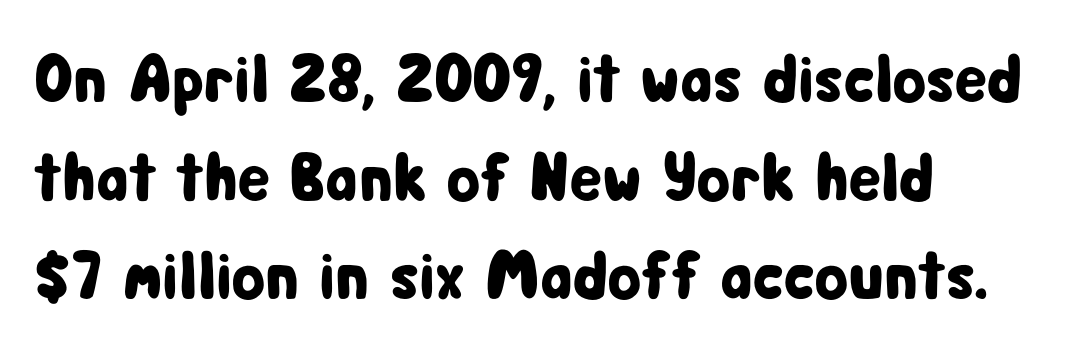
{"serif": "no", "italic": "no", "width": "condensed", "stroke_contrast": "low", "x_height": "medium", "monospaced": "no", "underline": "no", "align": "left", "line_spacing": "normal", "line_spacing_ratio": 1.45, "letter_spacing": "normal", "letter_spacing_em": 0.0, "glyph_px": 68}
